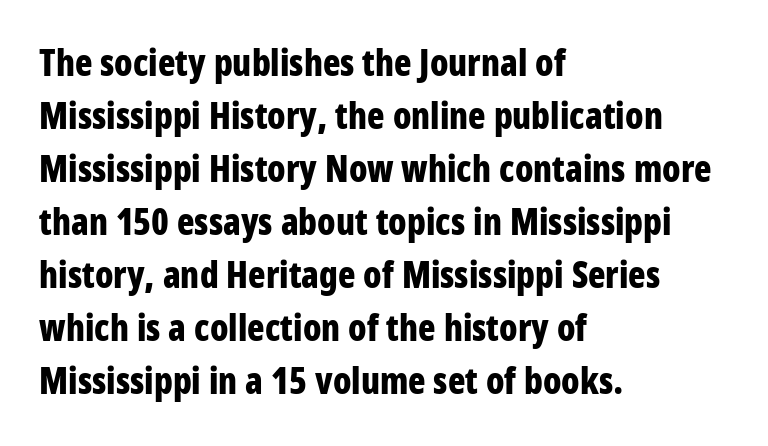
Rendered with straight, roman letterforms. Think of a printed novel: that variable character pitch is what you see here. One-word summary of the alignment: left. Nothing unusual about the tracking: characters are spaced as the font intends.
